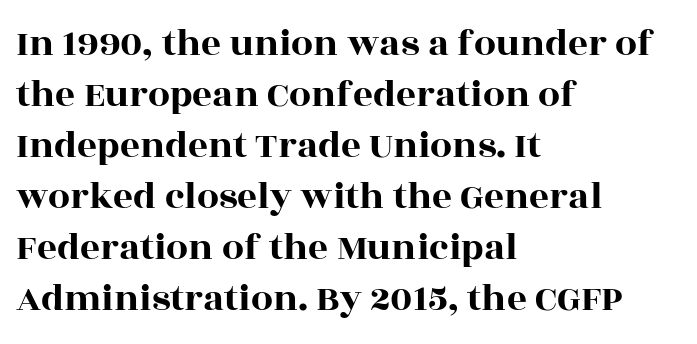
Q: Is the text italic (slanted)? A: No, it is upright.
Q: Is the typeface a serif or a sans-serif typeface? A: Serif.
Q: Is the text underlined? A: No.
Q: How is the paragraph aligned? A: Left-aligned.
Q: Is the spacing between letters normal or unusually wide? A: Normal.
Q: Is the spacing between lines tight, normal or loose? A: Normal.
Q: Width (condensed, normal, or wide)? A: Wide.
Q: x-height? A: Large.
Q: Monospaced? A: No.
